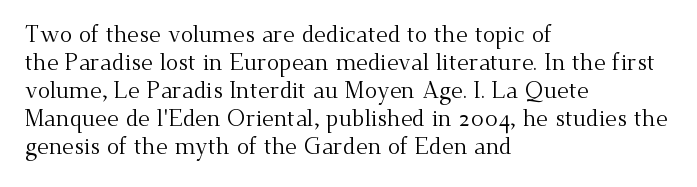
Q: Is the text bold? A: No.
Q: Is the text italic (slanted)? A: No, it is upright.
Q: Is the text underlined? A: No.
Q: How is the paragraph aligned? A: Left-aligned.
Q: Is the spacing between letters normal or unusually wide? A: Normal.
